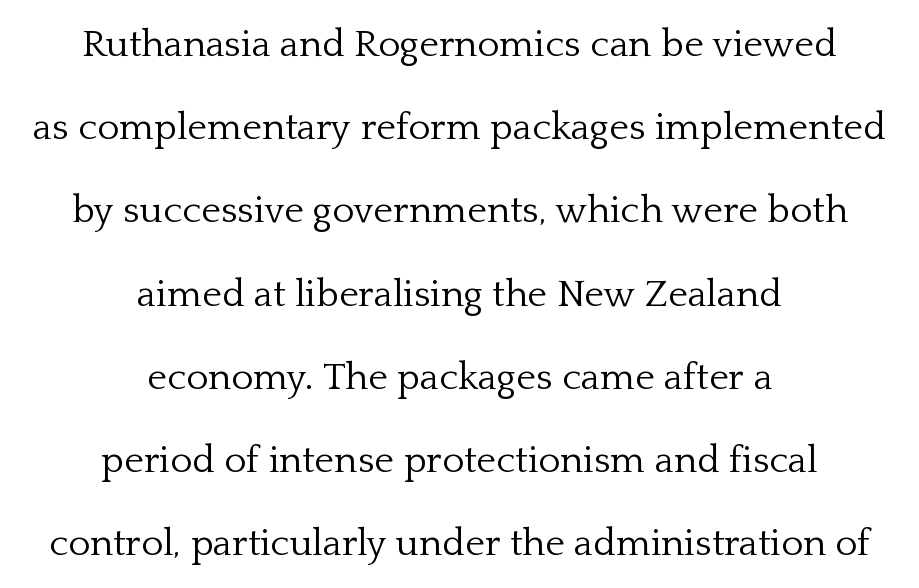
Q: Is the text bold? A: No.
Q: Is the text italic (slanted)? A: No, it is upright.
Q: Is the typeface a serif or a sans-serif typeface? A: Serif.
Q: Is the text underlined? A: No.
Q: How is the paragraph aligned? A: Centered.
Q: Is the spacing between letters normal or unusually wide? A: Normal.
Q: Is the spacing between lines tight, normal or loose? A: Loose.
Q: Width (condensed, normal, or wide)? A: Normal.
Q: Stroke contrast? A: Low.
Q: x-height? A: Medium.
Q: Monospaced? A: No.
